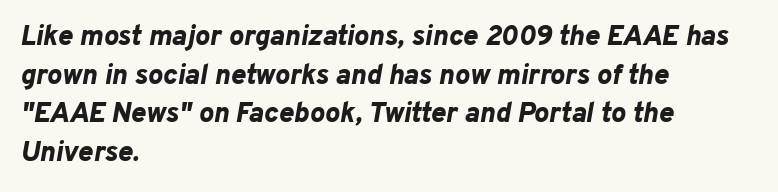
Q: Is the text bold? A: Yes.
Q: Is the text italic (slanted)? A: Yes, it leans right by about 10 degrees.
Q: Is the text underlined? A: No.
Q: How is the paragraph aligned? A: Left-aligned.
Q: Is the spacing between letters normal or unusually wide? A: Normal.
Q: Is the spacing between lines tight, normal or loose? A: Normal.
Q: Width (condensed, normal, or wide)? A: Normal.
Q: Stroke contrast? A: Low.
Q: x-height? A: Medium.
Q: Monospaced? A: No.
